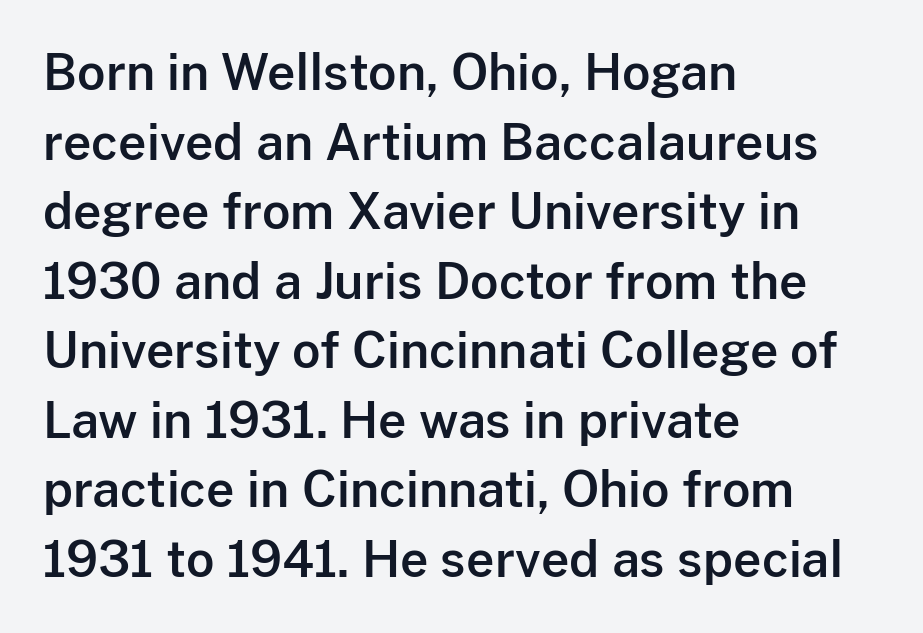
Tracking value appears to be zero — textbook default spacing. In terms of posture, this sample is upright. Think of a printed novel: that variable character pitch is what you see here. Examine the stroke ends and you'll find no serifs. Does the leading feel generous? No, just average. Clear beneath every line of the passage.
